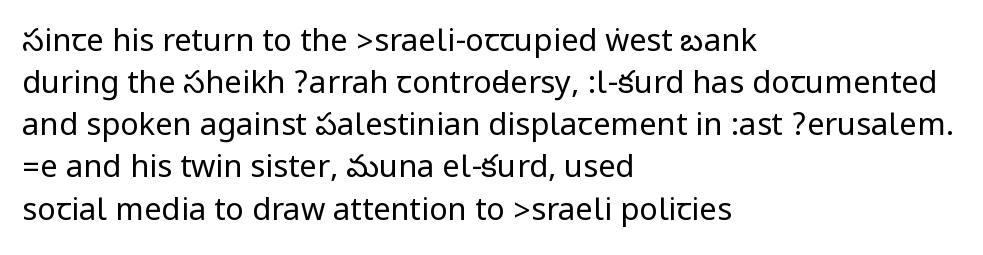
On a weight scale, this lands at 450 or below. The characters display no serif detailing; their extremities are plain. Students, note that the glyphs here touch the page at normal intervals. Horizontal alignment here is leftward, the default for most running prose. Evenly set lines give the paragraph a standard silhouette. No italicization has been applied; the sample stays upright.
